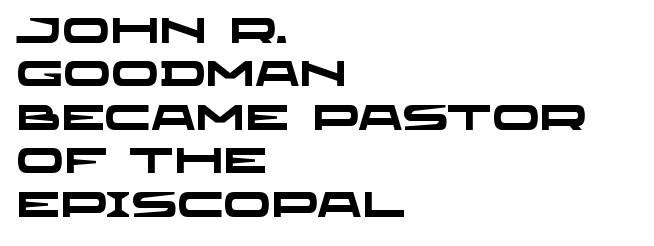
Q: Is the text bold? A: Yes.
Q: Is the typeface a serif or a sans-serif typeface? A: Sans-serif.
Q: Is the text underlined? A: No.
Q: How is the paragraph aligned? A: Left-aligned.
Q: Is the spacing between letters normal or unusually wide? A: Normal.
Q: Width (condensed, normal, or wide)? A: Wide.
Q: Stroke contrast? A: Low.
Q: x-height? A: Large.
Q: Monospaced? A: No.
